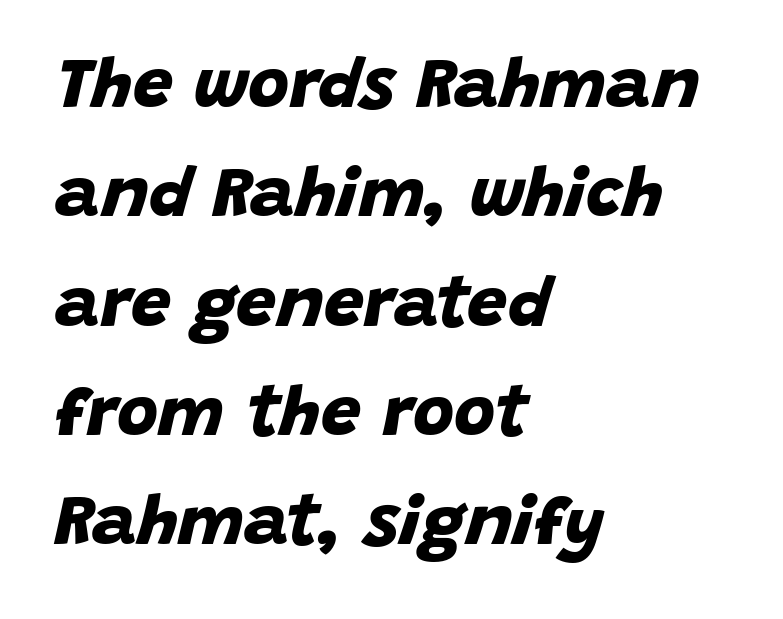
{"serif": "no", "bold": "yes", "weight": "bold", "width": "normal", "stroke_contrast": "low", "x_height": "large", "monospaced": "no", "underline": "no", "align": "left", "line_spacing": "normal", "line_spacing_ratio": 1.54, "letter_spacing": "normal", "letter_spacing_em": 0.0, "glyph_px": 71}
